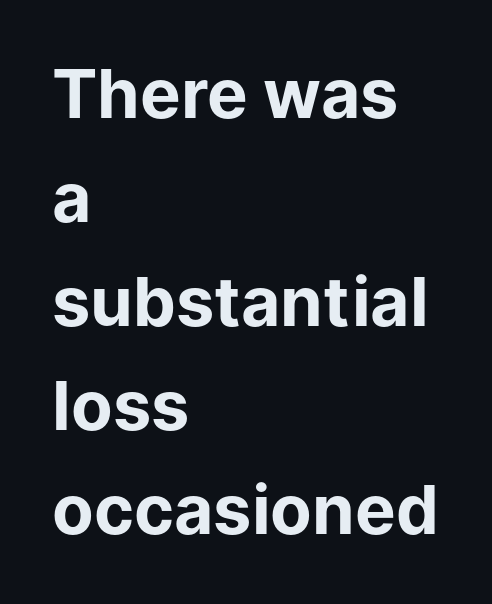
The image shows 68 px bold sans-serif type, upright; set left-aligned, normal line spacing (1.53x), normal letter spacing, not underlined; low stroke contrast and a medium x-height.
